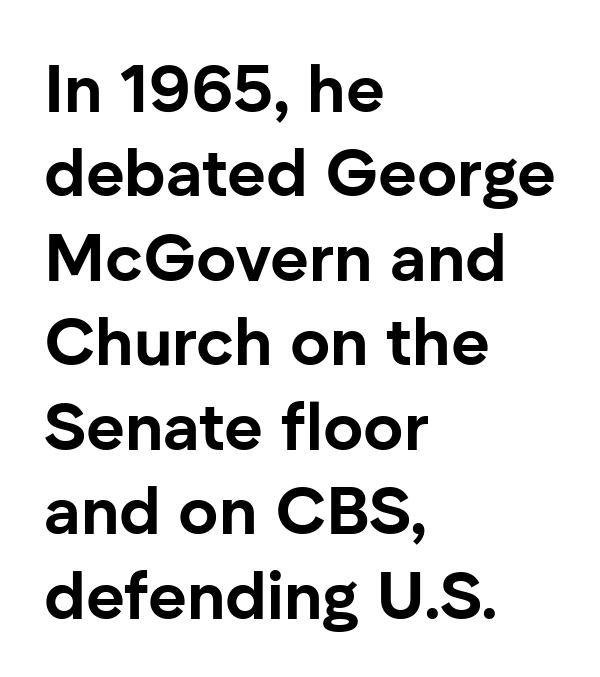
Rule under the text: the space is simply empty. The face used here is a sans, in the tradition of grotesques and geometrics. The paragraph shown leans on its left margin. This block has exactly the height ordinary leading produces.
